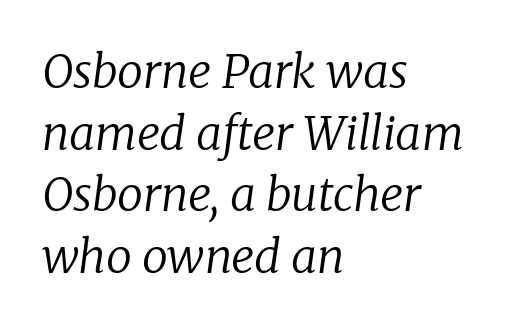
{"serif": "yes", "italic": "yes", "lean": "right", "slant_degrees": 8, "bold": "no", "weight": "regular", "width": "normal", "stroke_contrast": "low", "x_height": "medium", "monospaced": "no", "underline": "no", "align": "left", "line_spacing": "normal", "line_spacing_ratio": 1.34, "letter_spacing": "normal", "letter_spacing_em": 0.0, "glyph_px": 46}
